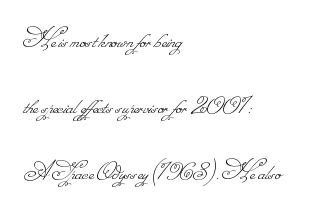
Leading: increased. Descenders are the only things crossing below the line. The setting favours the left margin, as ordinary paragraphs usually do. Caption: face not bold, strokes unweighted.
